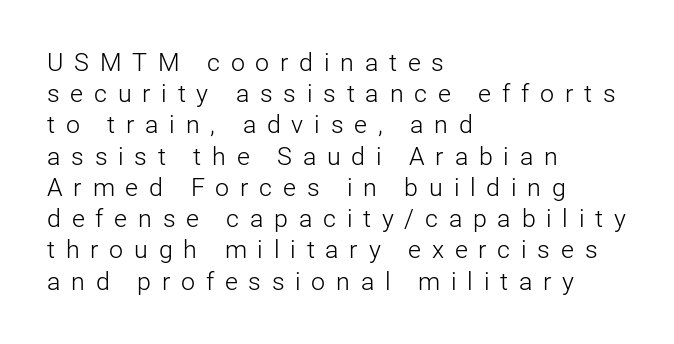
The image shows 25 px text type, upright; set left-aligned, normal line spacing (1.25x), unusually wide letter spacing (+0.43 em), not underlined.
